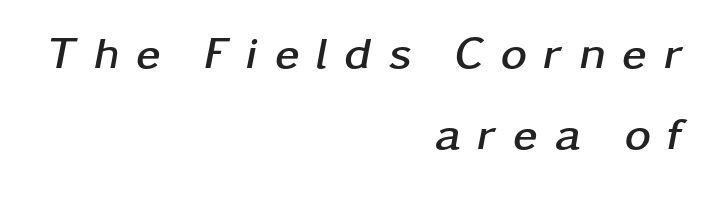
{"italic": "yes", "lean": "right", "slant_degrees": 11, "bold": "yes", "weight": "semibold", "width": "wide", "stroke_contrast": "low", "x_height": "medium", "monospaced": "no", "underline": "no", "align": "right", "line_spacing_ratio": 1.81, "letter_spacing": "wide", "letter_spacing_em": 0.36, "glyph_px": 45}
